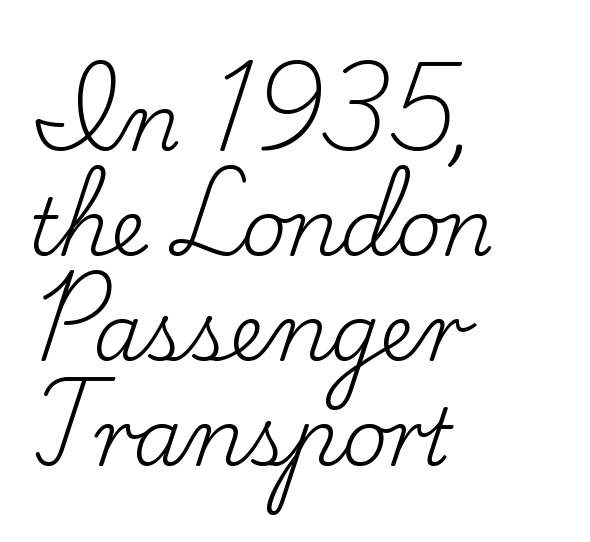
Stems and bowls with no extra thickness — not bold. The face used here is proportionally spaced, like ordinary book or web type. Just letters on the line, the space beneath them empty.
